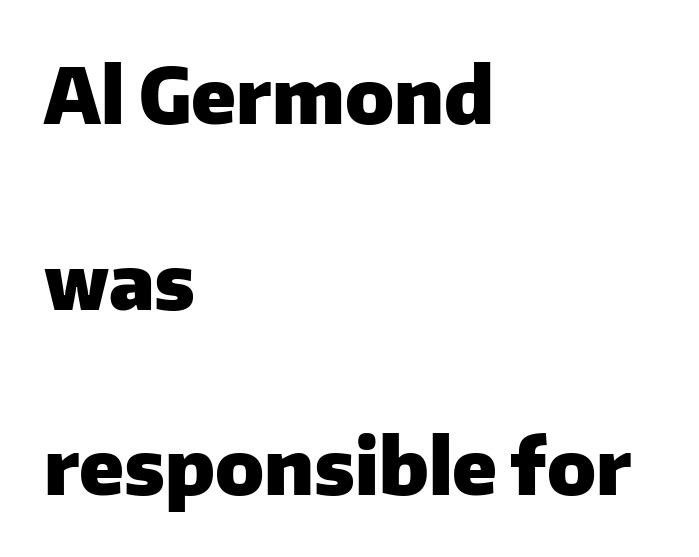
The image shows 77 px heavy sans-serif type, upright; set left-aligned, loose line spacing (2.41x), normal letter spacing, not underlined; low stroke contrast and a medium x-height.
